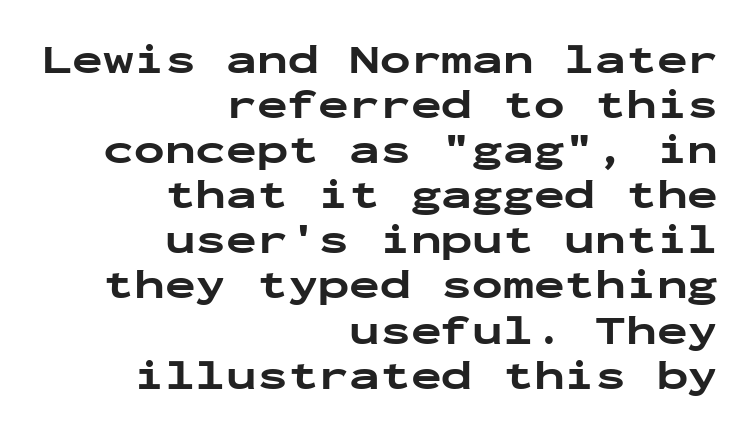
The rendering keeps characters at their native spacing. The designer went with a sans here, leaving each stem footless. Letters rest on an invisible, unmarked baseline. Each glyph is drawn with heavy, bold strokes. Note the uniform advance width — an 'i' takes as much space as an 'm'.
